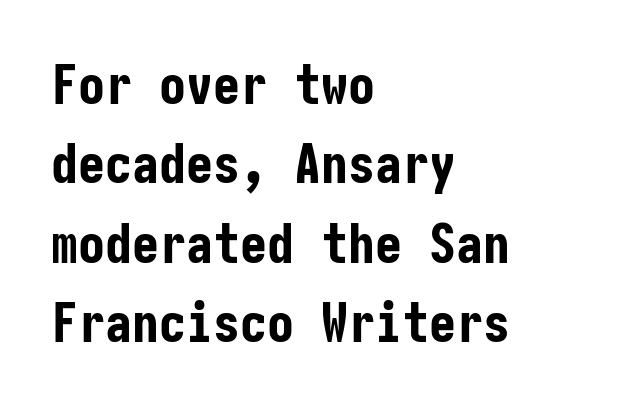
Heavy, bold letterforms. Compared with a centered layout, this one pins lines to the left instead. Lines of text with bare space underneath. Is there any slant? The stems are plumb. Regarding leading, the lines here are spaced in the standard way. Characters follow at the spacing the type designer built in.
